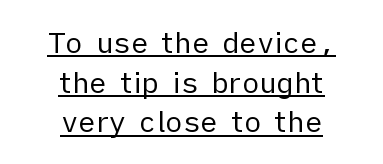
{"serif": "no", "italic": "no", "bold": "no", "weight": "regular", "width": "normal", "stroke_contrast": "low", "x_height": "medium", "monospaced": "no", "underline": "yes", "align": "center", "line_spacing": "normal", "line_spacing_ratio": 1.37, "letter_spacing": "normal", "letter_spacing_em": 0.0, "glyph_px": 29}
